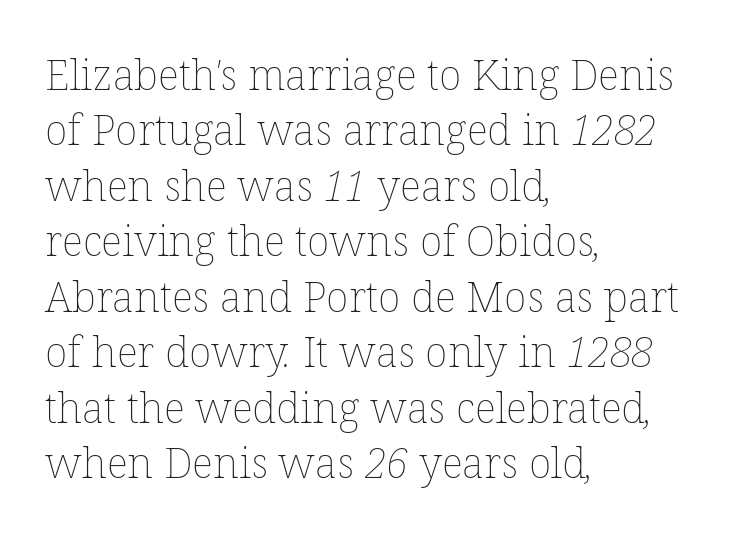
Spacing verdict: proportional, widths tailored to each character. Reading down the block, your eye returns to a fixed left position each line. The typesetting does not lean heavy: it is not bold. Short note: letters normally spaced. The passage shown is not underscored anywhere. In terms of leading, this rendering sits right in the middle.
